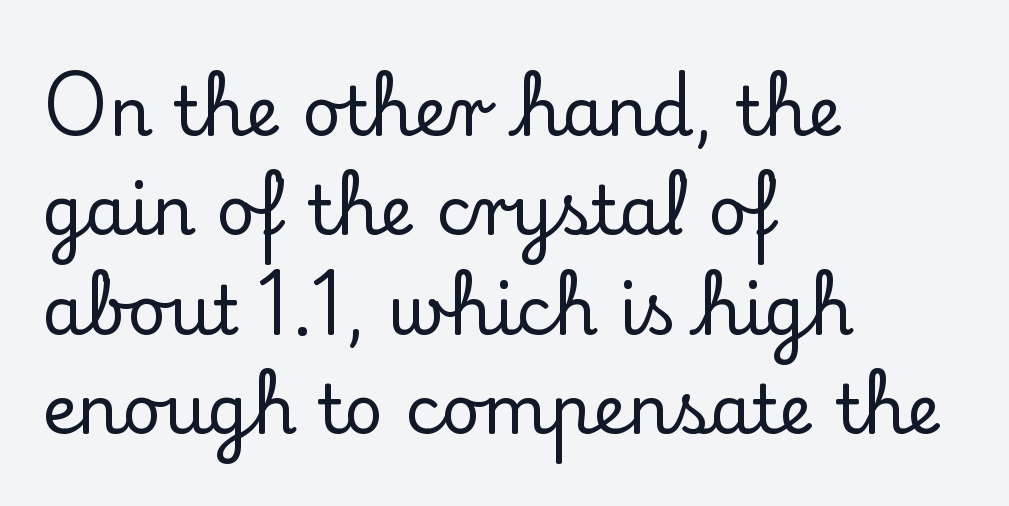
Q: Is the text italic (slanted)? A: No, it is upright.
Q: Is the typeface a serif or a sans-serif typeface? A: Serif.
Q: Is the text underlined? A: No.
Q: How is the paragraph aligned? A: Left-aligned.
Q: Is the spacing between letters normal or unusually wide? A: Normal.
Q: Is the spacing between lines tight, normal or loose? A: Normal.
Q: Width (condensed, normal, or wide)? A: Normal.
Q: Stroke contrast? A: Low.
Q: x-height? A: Small.
Q: Monospaced? A: No.
